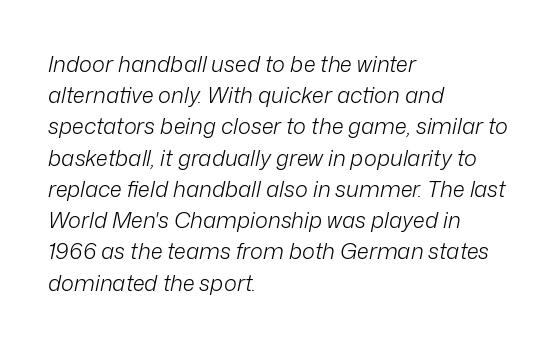
Glyph-to-glyph distance matches everyday printed text. The words here are not underlined. Stems and bowls with no extra thickness — not bold. One glance says typical: line gaps are just what's usual. Every character sits at an angle, as italics do.
